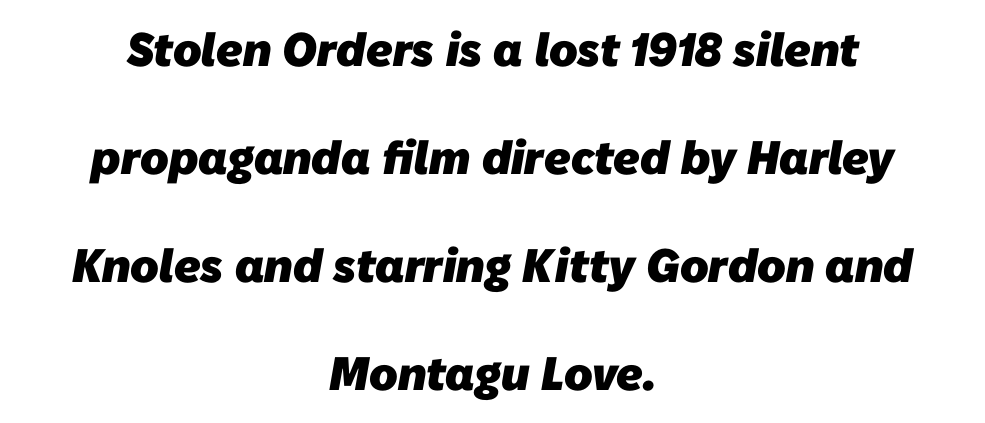
Q: Is the text bold? A: Yes.
Q: Is the typeface a serif or a sans-serif typeface? A: Sans-serif.
Q: Is the text underlined? A: No.
Q: How is the paragraph aligned? A: Centered.
Q: Is the spacing between letters normal or unusually wide? A: Normal.
Q: Is the spacing between lines tight, normal or loose? A: Loose.
Q: Width (condensed, normal, or wide)? A: Normal.
Q: Stroke contrast? A: Low.
Q: x-height? A: Medium.
Q: Monospaced? A: No.
